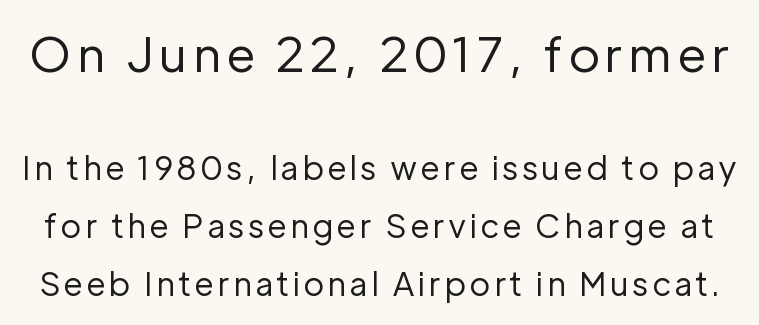
{"serif": "no", "italic": "no", "bold": "no", "weight": "regular", "width": "normal", "stroke_contrast": "low", "x_height": "medium", "monospaced": "no", "underline": "no", "line_spacing_ratio": 1.81, "larger_block": "first", "size_ratio": 1.5, "glyph_px": 48}
